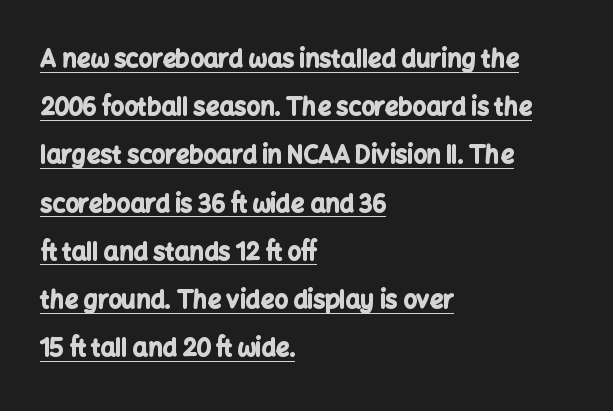
When letters stand straight like this, we call the style roman or upright. Short note: letters normally spaced. Typographic density is high because the face is bold. Alignment: flush left. This is underlined copy, the kind a proofreader might mark for attention. Regarding leading, the lines here are spaced well apart.
